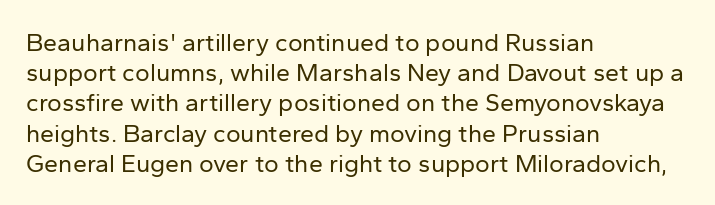
Q: Is the text bold? A: No.
Q: Is the text italic (slanted)? A: No, it is upright.
Q: Is the text underlined? A: No.
Q: How is the paragraph aligned? A: Left-aligned.
Q: Is the spacing between letters normal or unusually wide? A: Normal.
